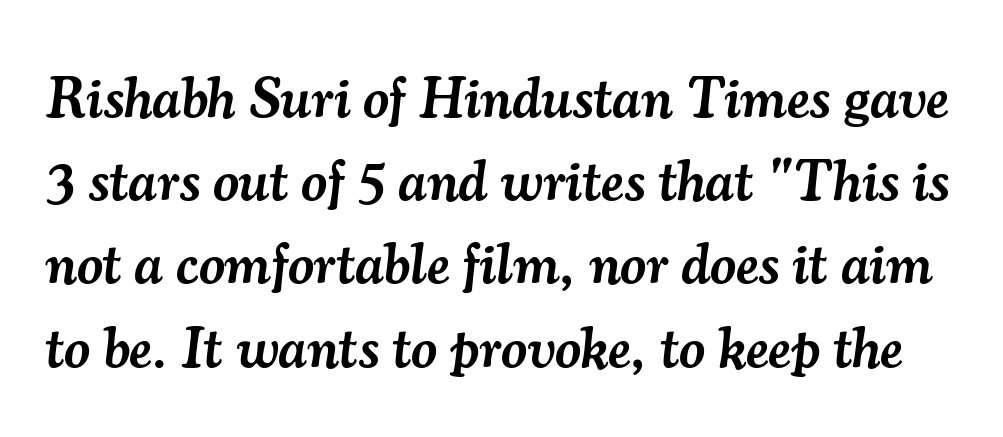
{"serif": "yes", "italic": "yes", "lean": "right", "slant_degrees": 7, "bold": "semi", "weight": "semibold", "width": "normal", "stroke_contrast": "medium", "x_height": "small", "monospaced": "no", "underline": "no", "line_spacing": "normal", "line_spacing_ratio": 1.46, "letter_spacing": "normal", "letter_spacing_em": 0.0, "glyph_px": 57}
